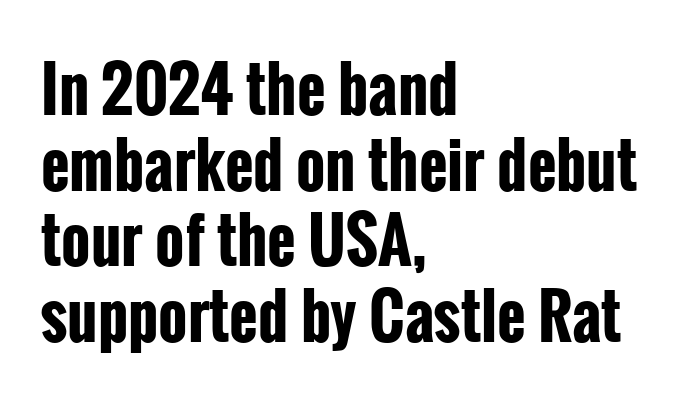
The image shows 62 px bold, condensed sans-serif type, upright; set left-aligned, line spacing 1.22x, normal letter spacing, not underlined; low stroke contrast and a medium x-height.
